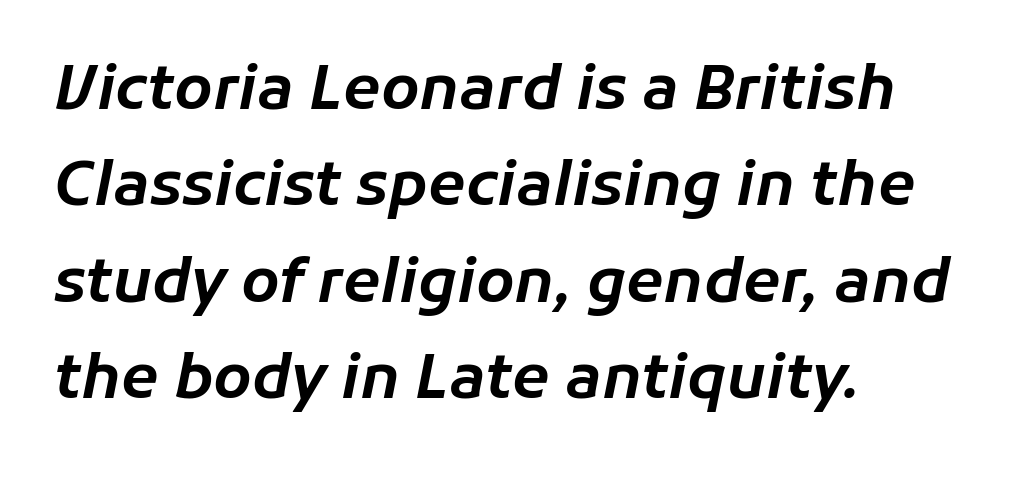
The image shows 61 px text type, italic (leaning right); set left-aligned, normal line spacing (1.58x), normal letter spacing, not underlined; low stroke contrast and a medium x-height.
